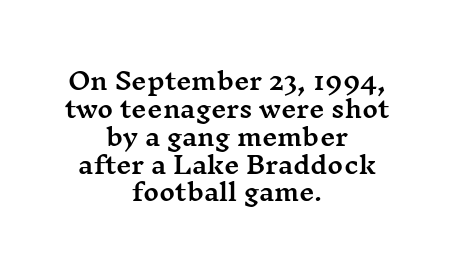
The strip under each line holds only bare page. These lines are centered, leaving both edges ragged. The face used here is rendered with its standard letterfit. No italicization has been applied; the sample stays upright.
